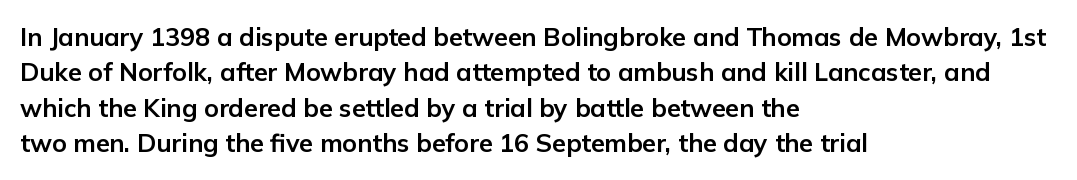
The strokes are fattened all the way to bold. Does the copy run flush right? No — it runs flush left. The face used here is rendered with its standard letterfit. Does the leading feel generous? No, just average. The typography opts for an upright posture over an oblique one.
